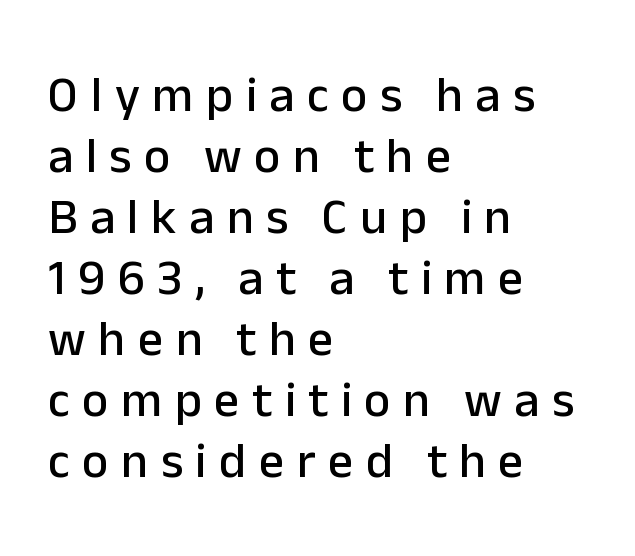
Q: Is the text italic (slanted)? A: No, it is upright.
Q: Is the typeface a serif or a sans-serif typeface? A: Sans-serif.
Q: Is the text underlined? A: No.
Q: How is the paragraph aligned? A: Left-aligned.
Q: Is the spacing between letters normal or unusually wide? A: Unusually wide.
Q: Width (condensed, normal, or wide)? A: Normal.
Q: Stroke contrast? A: Low.
Q: x-height? A: Medium.
Q: Monospaced? A: No.
